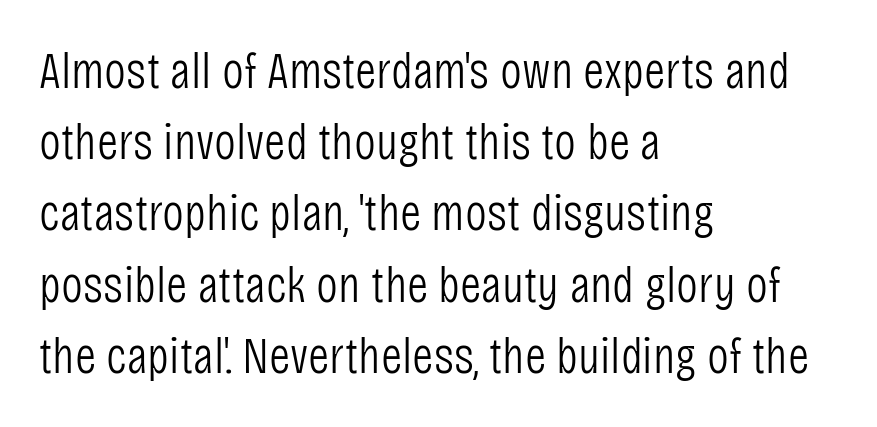
Any mark beneath the type? The region is blank. Stems and bowls with no extra thickness — not bold. Interline gaps are of average width in this sample. The axis of the letterforms is exactly vertical.
